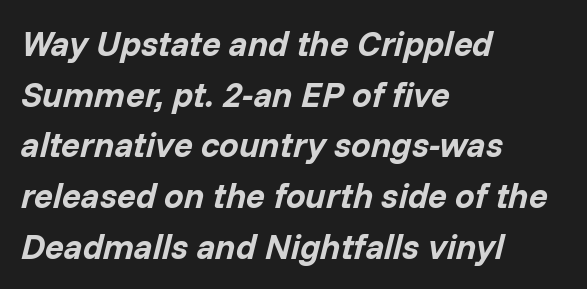
{"italic": "yes", "lean": "right", "slant_degrees": 14, "bold": "yes", "weight": "bold", "width": "normal", "stroke_contrast": "low", "x_height": "medium", "monospaced": "no", "underline": "no", "align": "left", "line_spacing": "normal", "line_spacing_ratio": 1.45, "letter_spacing": "normal", "letter_spacing_em": 0.0, "glyph_px": 35}
